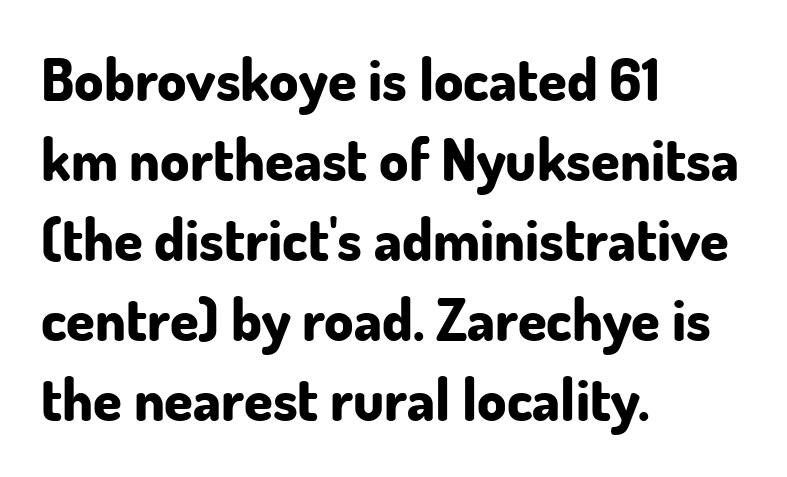
{"serif": "no", "italic": "no", "bold": "yes", "weight": "bold", "width": "normal", "stroke_contrast": "low", "x_height": "small", "monospaced": "no", "underline": "no", "align": "left", "line_spacing": "normal", "line_spacing_ratio": 1.38, "letter_spacing": "normal", "letter_spacing_em": 0.0, "glyph_px": 58}
